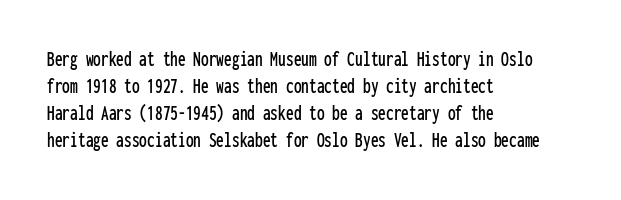
The horizontal fit of the characters is conventional and even. The typesetter chose a ragged-right arrangement here. Upright lettering throughout. The specimen omits any rule beneath the text block's lines.
